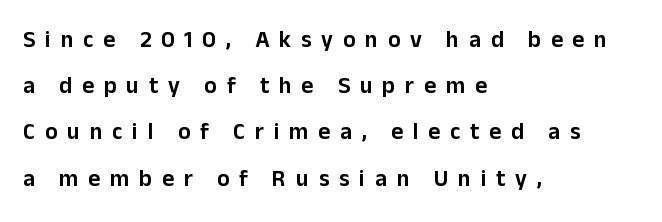
{"italic": "no", "underline": "no", "align": "left", "line_spacing": "loose", "line_spacing_ratio": 2.01, "letter_spacing": "wide", "letter_spacing_em": 0.43, "glyph_px": 23}
